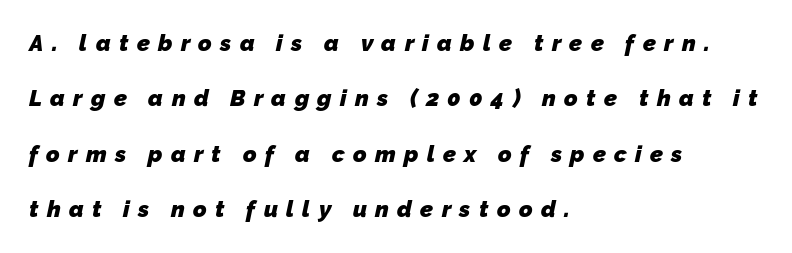
{"bold": "yes", "underline": "no", "align": "left", "line_spacing": "loose", "line_spacing_ratio": 2.41, "letter_spacing": "wide", "letter_spacing_em": 0.36, "glyph_px": 23}
